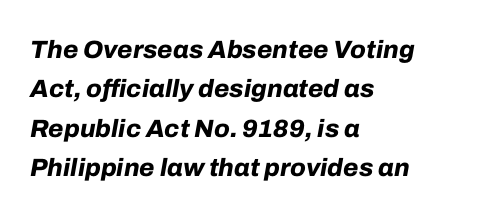
Is the letter spacing exaggerated? No — it looks like the ordinary default. Descenders are the only things crossing below the line. The whole block is typeset with a tilt. The rag falls on the right side of this text block. Quick note: interline space is typical.
